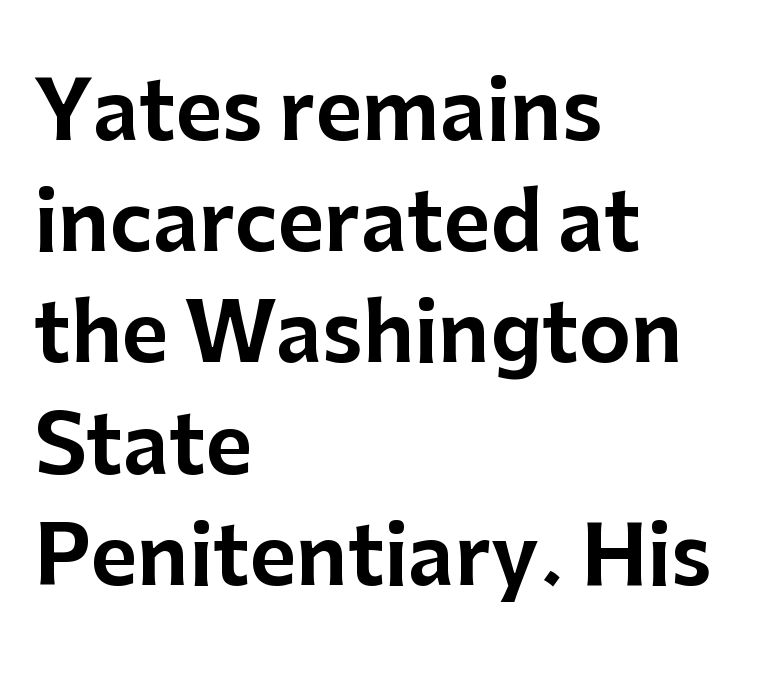
Q: Is the text italic (slanted)? A: No, it is upright.
Q: Is the typeface a serif or a sans-serif typeface? A: Sans-serif.
Q: Is the text underlined? A: No.
Q: How is the paragraph aligned? A: Left-aligned.
Q: Is the spacing between letters normal or unusually wide? A: Normal.
Q: Is the spacing between lines tight, normal or loose? A: Normal.
Q: Width (condensed, normal, or wide)? A: Normal.
Q: Stroke contrast? A: Low.
Q: x-height? A: Medium.
Q: Monospaced? A: No.
